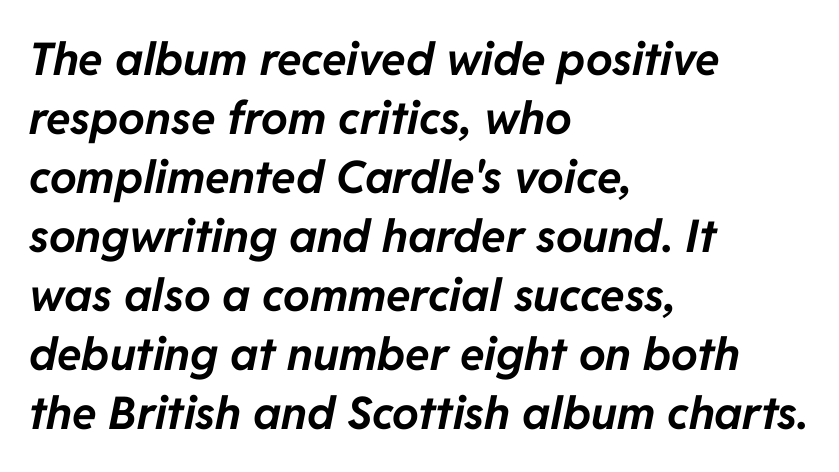
Q: Is the text bold? A: Yes.
Q: Is the text italic (slanted)? A: Yes, it leans right by about 11 degrees.
Q: Is the text underlined? A: No.
Q: How is the paragraph aligned? A: Left-aligned.
Q: Is the spacing between letters normal or unusually wide? A: Normal.
Q: Is the spacing between lines tight, normal or loose? A: Normal.
Q: Width (condensed, normal, or wide)? A: Normal.
Q: Stroke contrast? A: Low.
Q: x-height? A: Medium.
Q: Monospaced? A: No.
